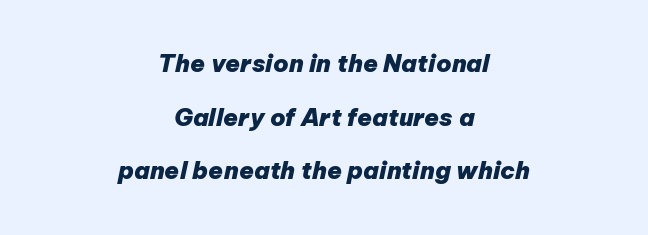
{"italic": "yes", "lean": "right", "slant_degrees": 12, "bold": "yes", "underline": "no", "align": "center", "line_spacing": "loose", "line_spacing_ratio": 2.23, "letter_spacing": "normal", "letter_spacing_em": 0.0, "glyph_px": 24}
